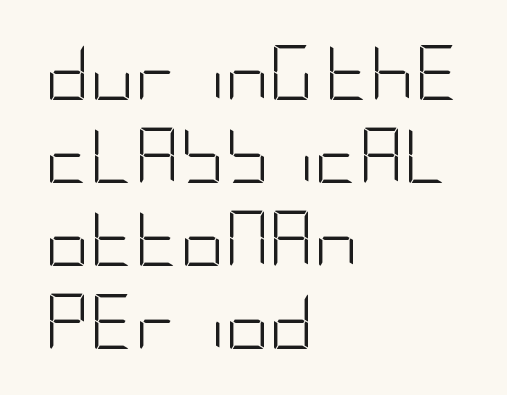
Posture: upright roman. Lines of text with bare space underneath. Compared with typical body copy, the letter spacing here is the same. The font is comparable to plain body text, perhaps lighter. I'd call this a sans setting — the letters go barefoot.
